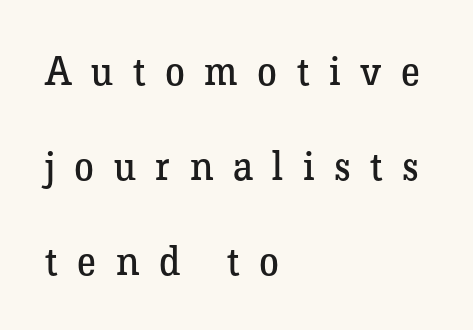
The zone under the glyphs is completely vacant. Character widths vary here, with narrow letters taking less room than wide ones. A roman cut, with each character standing at attention. A quiet, ordinary-to-light weight characterises the typeface.
